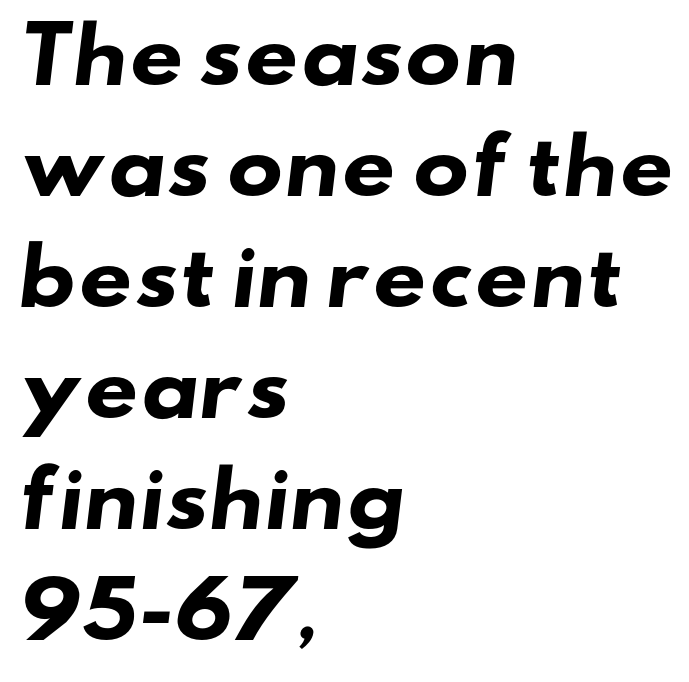
The space beneath each line is pristine and unruled. Are there feet on the stems? There aren't — it's a sans. The lines sit at an ordinary, default distance from one another. Reading down the block, your eye returns to a fixed left position each line.
